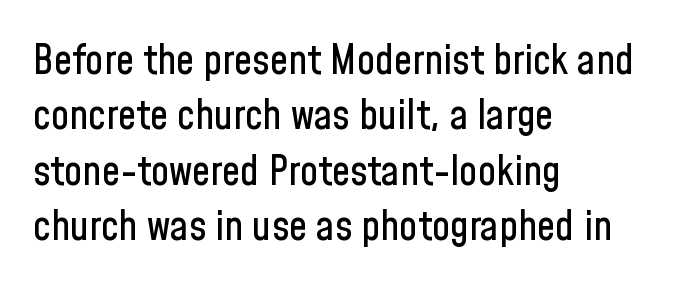
The image shows 41 px condensed sans-serif type, upright; set left-aligned, normal line spacing (1.35x), normal letter spacing, not underlined; low stroke contrast and a medium x-height.
